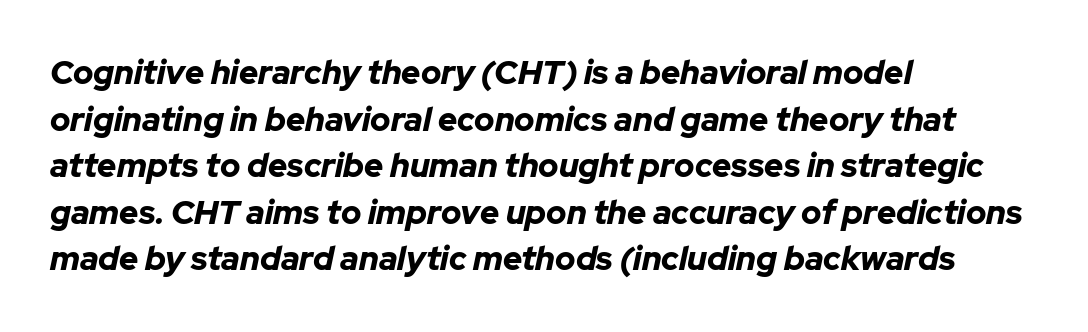
The image shows 33 px bold type, italic (leaning right); set left-aligned, normal line spacing (1.41x), normal letter spacing, not underlined; low stroke contrast and a medium x-height.
